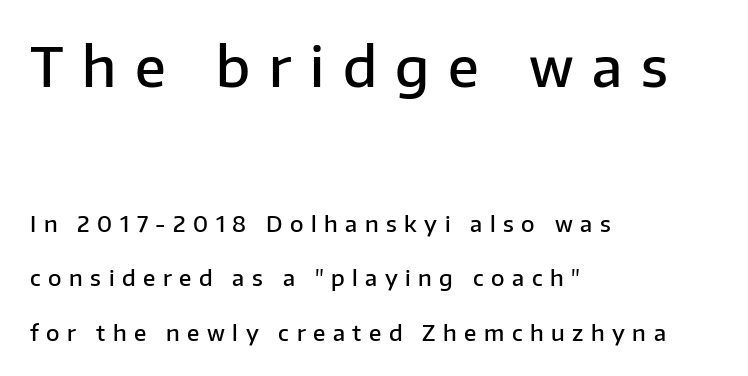
{"serif": "no", "italic": "no", "bold": "semi", "weight": "semibold", "width": "normal", "stroke_contrast": "low", "x_height": "medium", "monospaced": "no", "underline": "no", "align": "left", "line_spacing": "loose", "line_spacing_ratio": 2.46, "letter_spacing": "wide", "letter_spacing_em": 0.34, "larger_block": "first", "size_ratio": 2.5, "glyph_px": 55}
